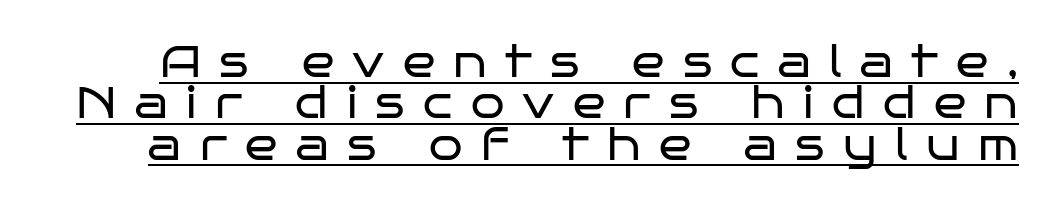
{"serif": "no", "italic": "no", "bold": "no", "weight": "regular", "width": "wide", "stroke_contrast": "low", "x_height": "large", "monospaced": "no", "underline": "yes", "line_spacing": "tight", "line_spacing_ratio": 0.96, "letter_spacing": "wide", "letter_spacing_em": 0.43, "glyph_px": 43}
